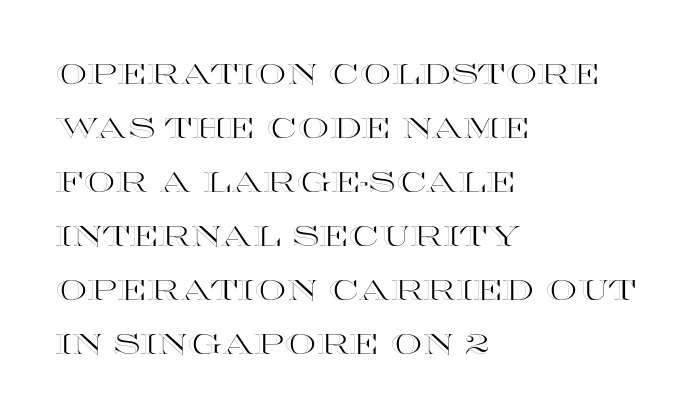
The image shows 28 px wide type, upright; set left-aligned, loose line spacing (1.93x), normal letter spacing, not underlined; a large x-height.
